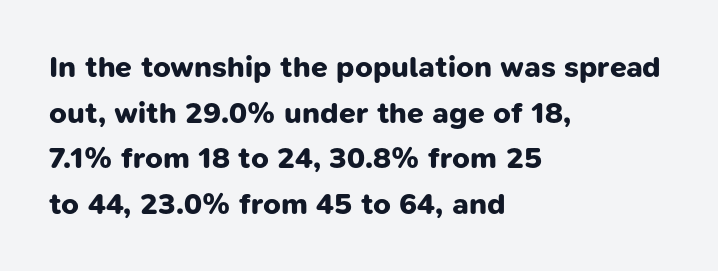
Q: Is the text bold? A: Yes.
Q: Is the typeface a serif or a sans-serif typeface? A: Sans-serif.
Q: Is the text underlined? A: No.
Q: How is the paragraph aligned? A: Left-aligned.
Q: Is the spacing between letters normal or unusually wide? A: Normal.
Q: Is the spacing between lines tight, normal or loose? A: Normal.
Q: Width (condensed, normal, or wide)? A: Normal.
Q: Stroke contrast? A: Low.
Q: x-height? A: Medium.
Q: Monospaced? A: No.
